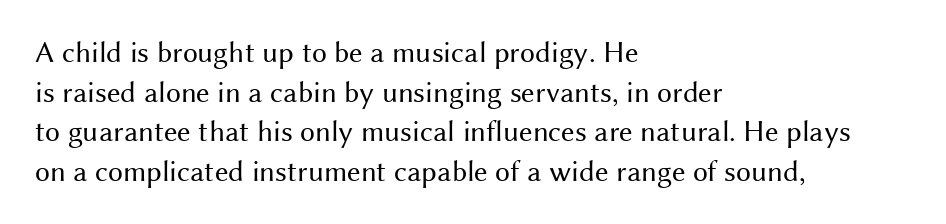
{"serif": "no", "italic": "no", "bold": "no", "weight": "regular", "width": "normal", "stroke_contrast": "medium", "x_height": "medium", "monospaced": "no", "underline": "no", "align": "left", "line_spacing": "normal", "line_spacing_ratio": 1.32, "letter_spacing": "normal", "letter_spacing_em": 0.0, "glyph_px": 30}
